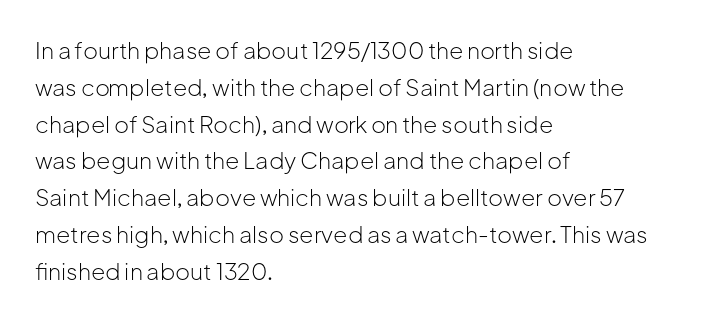
The image shows 23 px text type, upright; set left-aligned, normal line spacing (1.6x), normal letter spacing, not underlined.
